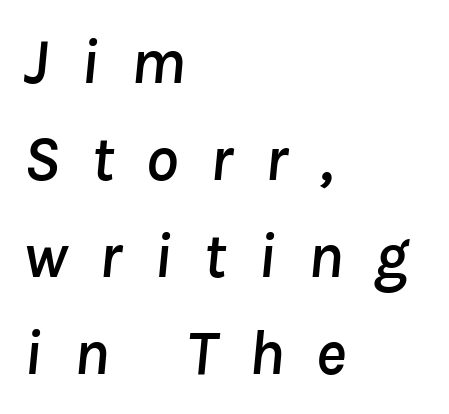
Line starts are locked; line ends wander. This is oblique type, the kind used for emphasis or titles. You could not count columns in this text — the font is proportionally spaced. Compared with typical paragraphs, the rows here are spaced about the same. Students, note that the glyphs here are deliberately spaced far apart. The passage shown is not underscored anywhere.
